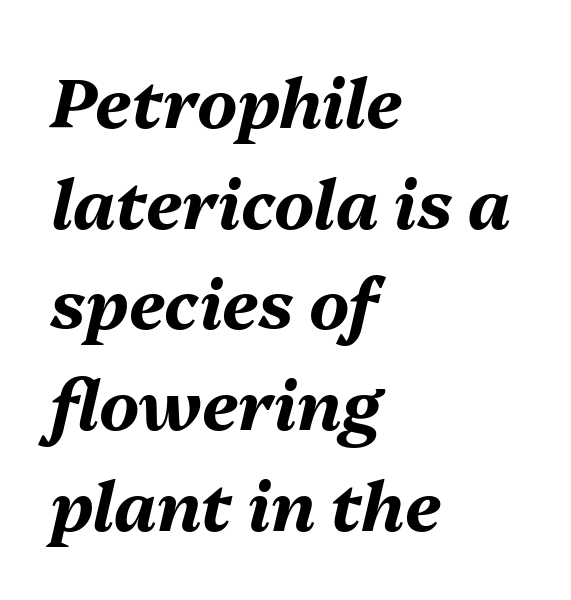
{"italic": "yes", "lean": "right", "slant_degrees": 13, "bold": "yes", "weight": "bold", "width": "normal", "stroke_contrast": "medium", "x_height": "medium", "monospaced": "no", "underline": "no", "align": "left", "line_spacing": "normal", "line_spacing_ratio": 1.48, "letter_spacing": "normal", "letter_spacing_em": 0.0, "glyph_px": 68}
